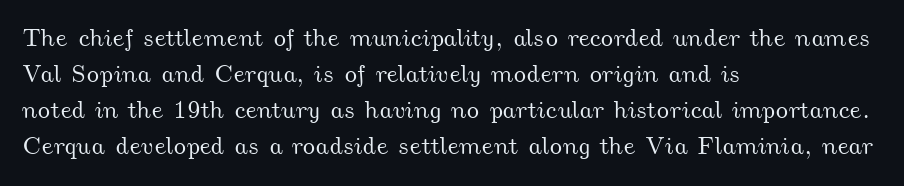
Casual observation: everything's shoved over to the left. In terms of letterspacing, this is plain default setting. The zone under the glyphs is completely vacant. This sample keeps an unexceptional amount of space between lines.
